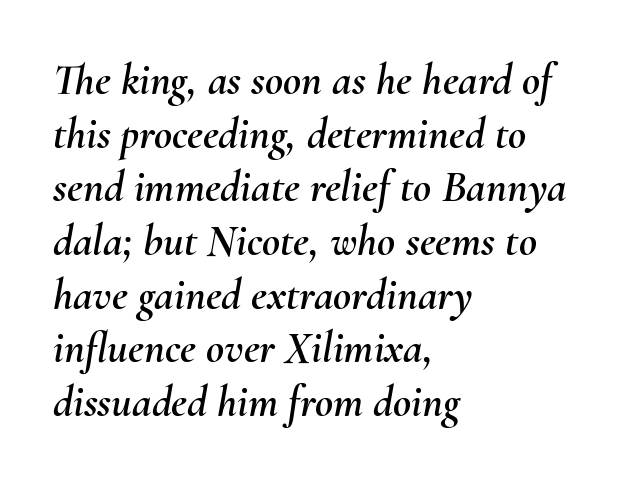
{"italic": "yes", "lean": "right", "slant_degrees": 10, "width": "normal", "stroke_contrast": "medium", "x_height": "small", "monospaced": "no", "underline": "no", "align": "left", "line_spacing_ratio": 1.22, "letter_spacing": "normal", "letter_spacing_em": 0.0, "glyph_px": 44}
